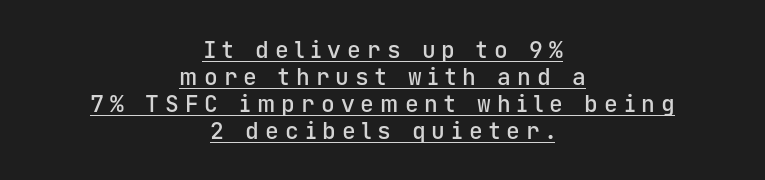
{"italic": "no", "bold": "semi", "underline": "yes", "align": "center", "line_spacing_ratio": 1.17, "letter_spacing": "wide", "letter_spacing_em": 0.26, "glyph_px": 23}
